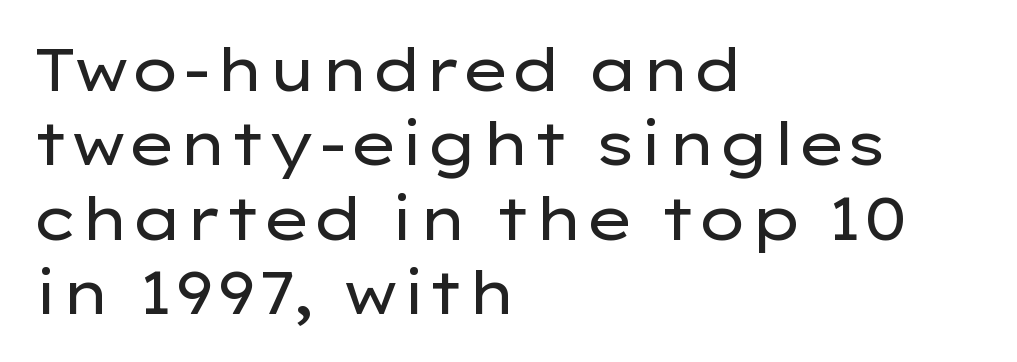
{"serif": "no", "italic": "no", "bold": "no", "weight": "regular", "width": "wide", "stroke_contrast": "low", "x_height": "medium", "monospaced": "no", "underline": "no", "align": "left", "line_spacing": "normal", "line_spacing_ratio": 1.26, "letter_spacing": "normal", "letter_spacing_em": 0.0, "glyph_px": 59}
